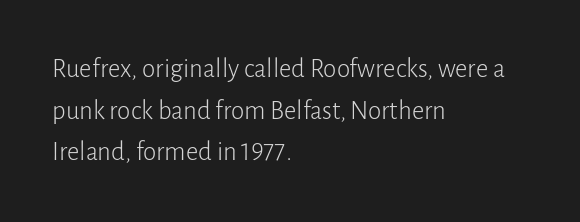
This sample uses an upright cut, with every glyph sitting square on the baseline. Lines of text with bare space underneath. The setting favours the left margin, as ordinary paragraphs usually do. Leading: standard. The typesetting does not lean heavy: it is not bold. You could call the tracking neutral — neither tight nor loose.
